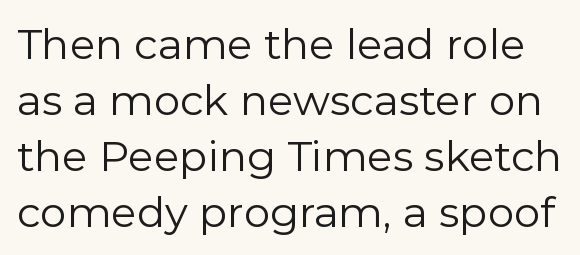
Each letter keeps its own natural width here, so spacing adapts to shape. The weight would be labelled regular, book, light, or lighter still. Quick note: underline off. The rendering uses a moderate line-height, typical for paragraphs.
